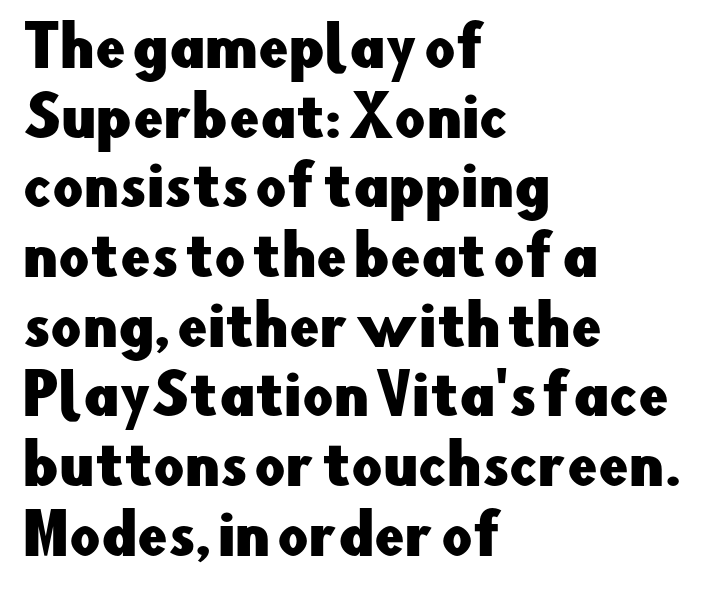
The image shows 54 px sans-serif type, upright; set left-aligned, normal line spacing (1.29x), normal letter spacing, not underlined; low stroke contrast and a small x-height.
